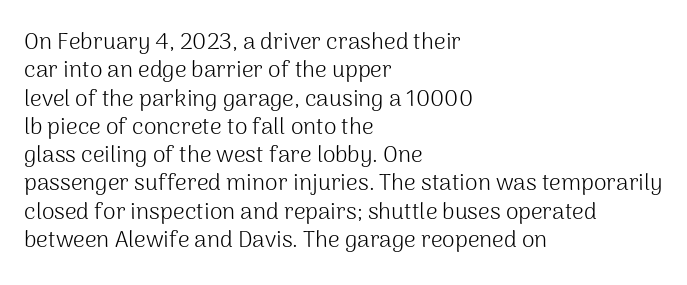
Q: Is the text bold? A: No.
Q: Is the text italic (slanted)? A: No, it is upright.
Q: Is the text underlined? A: No.
Q: How is the paragraph aligned? A: Left-aligned.
Q: Is the spacing between letters normal or unusually wide? A: Normal.
